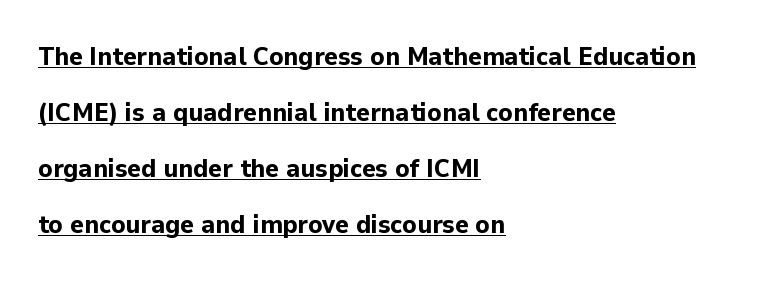
The image shows 26 px bold type, upright; set left-aligned, loose line spacing (2.16x), normal letter spacing, underlined.
